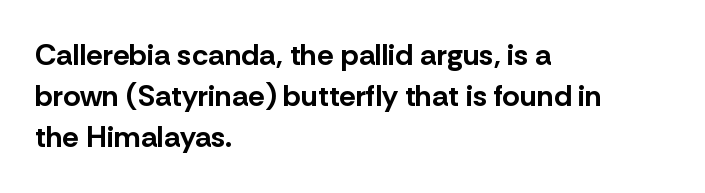
Q: Is the text bold? A: Yes.
Q: Is the text italic (slanted)? A: No, it is upright.
Q: Is the typeface a serif or a sans-serif typeface? A: Sans-serif.
Q: Is the text underlined? A: No.
Q: How is the paragraph aligned? A: Left-aligned.
Q: Is the spacing between letters normal or unusually wide? A: Normal.
Q: Is the spacing between lines tight, normal or loose? A: Normal.
Q: Width (condensed, normal, or wide)? A: Normal.
Q: Stroke contrast? A: Low.
Q: x-height? A: Medium.
Q: Monospaced? A: No.
